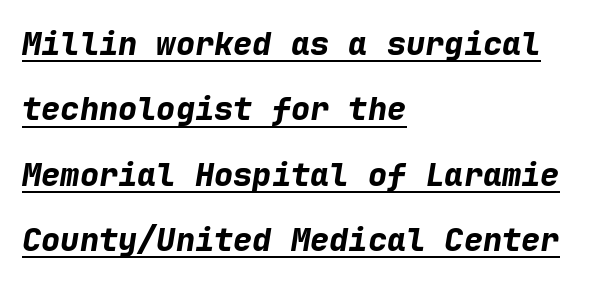
{"italic": "yes", "lean": "right", "slant_degrees": 9, "bold": "yes", "weight": "bold", "width": "normal", "stroke_contrast": "low", "x_height": "medium", "monospaced": "yes", "underline": "yes", "align": "left", "line_spacing": "loose", "line_spacing_ratio": 2.04, "letter_spacing": "normal", "letter_spacing_em": 0.0, "glyph_px": 32}
